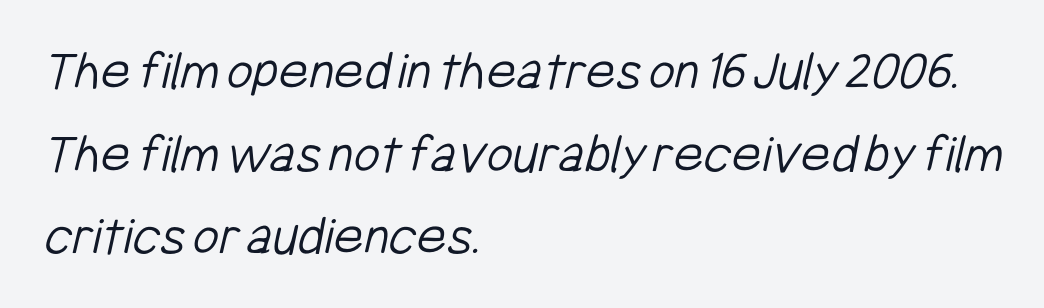
Q: Is the text bold? A: No.
Q: Is the typeface a serif or a sans-serif typeface? A: Sans-serif.
Q: Is the text underlined? A: No.
Q: How is the paragraph aligned? A: Left-aligned.
Q: Is the spacing between letters normal or unusually wide? A: Normal.
Q: Is the spacing between lines tight, normal or loose? A: Normal.
Q: Width (condensed, normal, or wide)? A: Condensed.
Q: Stroke contrast? A: Low.
Q: x-height? A: Medium.
Q: Monospaced? A: No.
